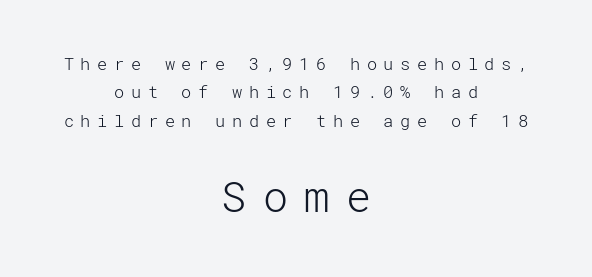
Q: Is the text bold? A: No.
Q: Is the text italic (slanted)? A: No, it is upright.
Q: Is the typeface a serif or a sans-serif typeface? A: Sans-serif.
Q: Is the text underlined? A: No.
Q: How is the paragraph aligned? A: Centered.
Q: Is the spacing between letters normal or unusually wide? A: Unusually wide.
Q: Is the spacing between lines tight, normal or loose? A: Normal.
Q: Which block of text is set in a larger size, the first (top) or the second (bottom)? A: The second (bottom) one.
Q: Width (condensed, normal, or wide)? A: Normal.
Q: Stroke contrast? A: Low.
Q: x-height? A: Medium.
